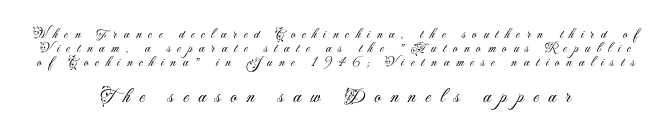
{"bold": "no", "underline": "no", "align": "center", "line_spacing": "tight", "line_spacing_ratio": 1.01, "letter_spacing": "wide", "letter_spacing_em": 0.48, "larger_block": "second", "size_ratio": 1.43, "glyph_px": 20}
